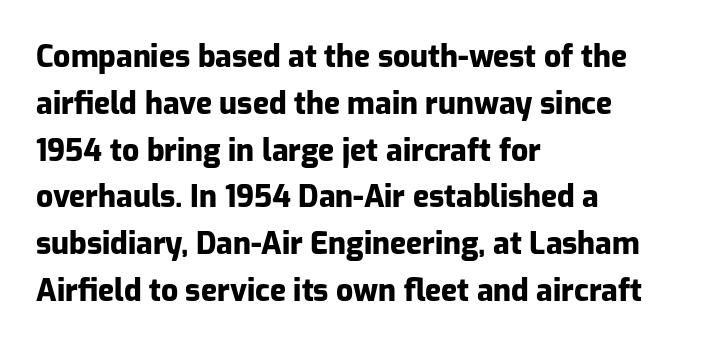
Summary of vertical rhythm: regular, with standard interline spacing. A roman cut, with each character standing at attention. A typesetter would label this face a sans. The baseline area is clear.
